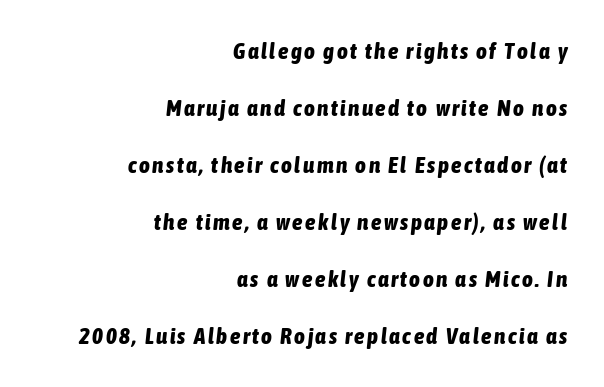
{"italic": "yes", "lean": "right", "slant_degrees": 6, "bold": "yes", "underline": "no", "align": "right", "line_spacing": "loose", "line_spacing_ratio": 2.48, "glyph_px": 23}
